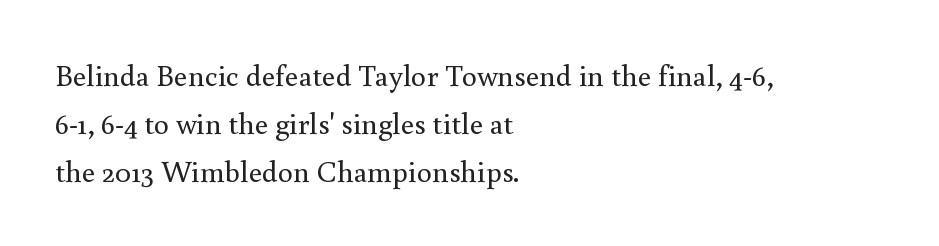
Notice how the passage keeps a crisp vertical edge on the left only. How would I describe the line gaps? Plain and ordinary. Anything drawn beneath the words? Only blank space. Letters have the restrained weight of plain body copy at most. The letterforms sit shoulder to shoulder at normal distance.
